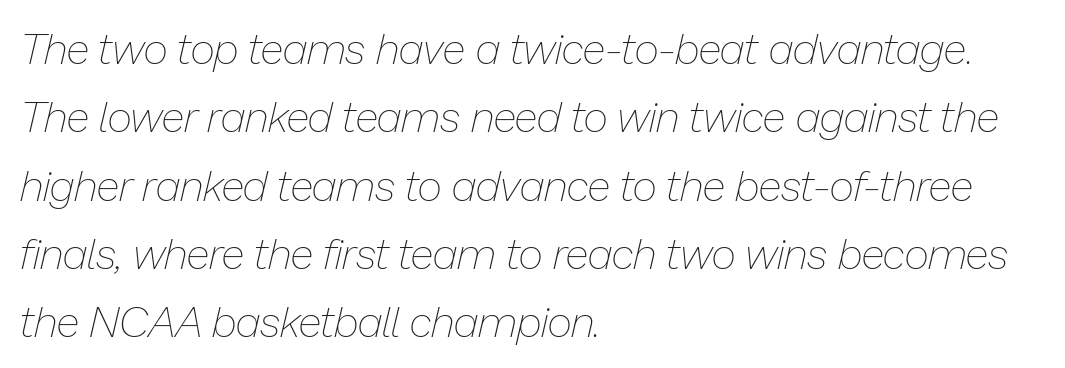
The image shows 43 px thin type, italic (leaning right); set left-aligned, normal line spacing (1.59x), normal letter spacing, not underlined; low stroke contrast and a medium x-height.
